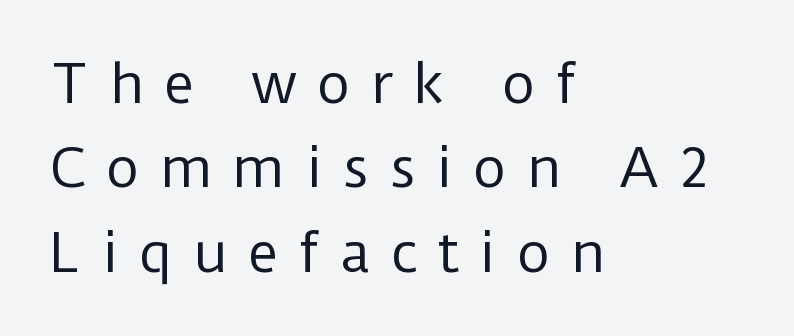
Between one letter and the next there's a generous, obvious gap. You could not count columns in this text — the font is proportionally spaced. Posture: straight, roman, zero tilt. The string is rendered with underlining switched off. Font category for this specimen: sans-serif.
